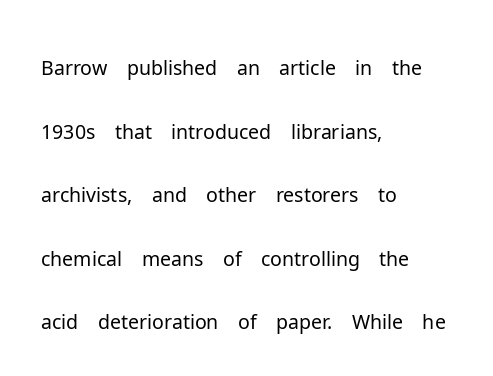
The image shows 40 px light sans-serif type, upright; set left-aligned, normal line spacing (1.59x), normal letter spacing, not underlined; low stroke contrast and a medium x-height.
